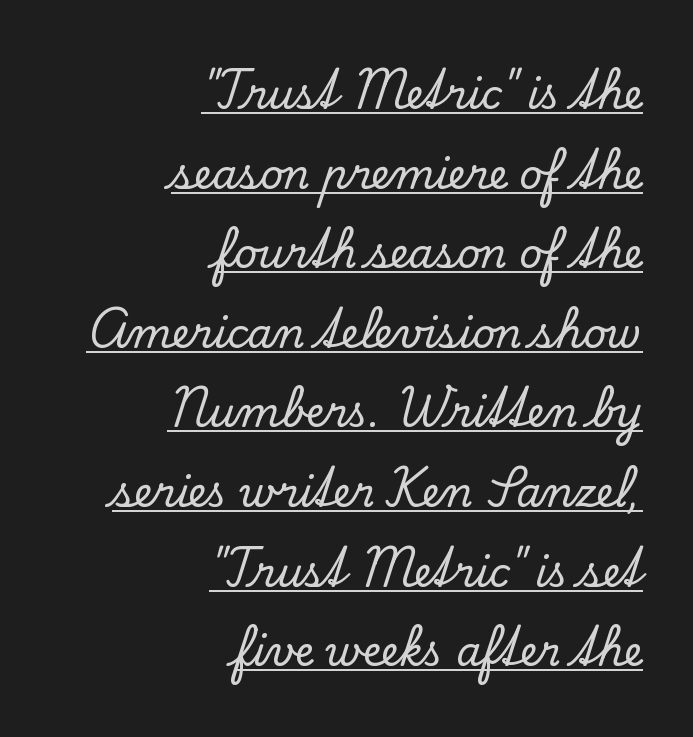
Q: Is the text italic (slanted)? A: Yes.
Q: Is the typeface a serif or a sans-serif typeface? A: Serif.
Q: Is the text underlined? A: Yes.
Q: How is the paragraph aligned? A: Right-aligned.
Q: Is the spacing between letters normal or unusually wide? A: Normal.
Q: Is the spacing between lines tight, normal or loose? A: Loose.
Q: Width (condensed, normal, or wide)? A: Normal.
Q: Stroke contrast? A: Low.
Q: x-height? A: Small.
Q: Monospaced? A: No.
